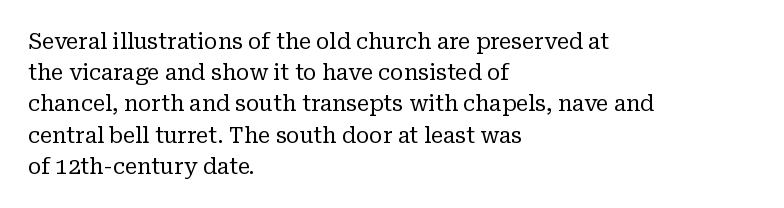
{"italic": "no", "bold": "no", "underline": "no", "align": "left", "line_spacing": "normal", "line_spacing_ratio": 1.42, "letter_spacing": "normal", "letter_spacing_em": 0.0, "glyph_px": 22}
